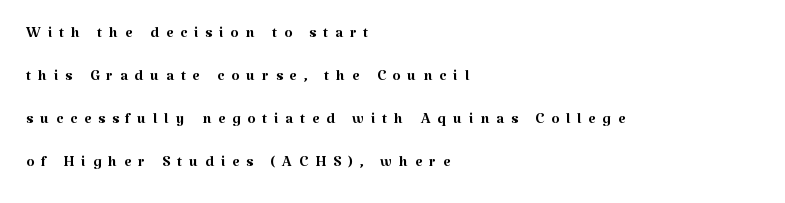
{"italic": "no", "bold": "no", "underline": "no", "align": "left", "line_spacing": "loose", "line_spacing_ratio": 2.04, "letter_spacing": "wide", "letter_spacing_em": 0.33, "glyph_px": 21}
